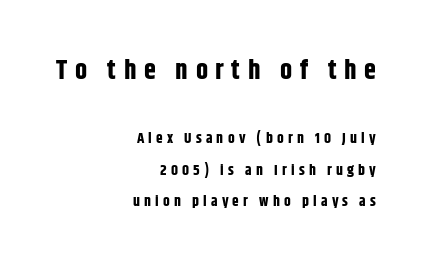
{"italic": "no", "bold": "yes", "underline": "no", "align": "right", "line_spacing": "loose", "line_spacing_ratio": 2.07, "letter_spacing": "wide", "letter_spacing_em": 0.28, "larger_block": "first", "size_ratio": 1.8, "glyph_px": 27}
